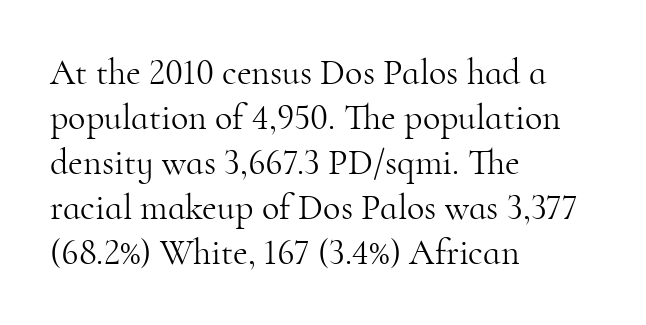
Q: Is the text bold? A: No.
Q: Is the text italic (slanted)? A: No, it is upright.
Q: Is the typeface a serif or a sans-serif typeface? A: Serif.
Q: Is the text underlined? A: No.
Q: How is the paragraph aligned? A: Left-aligned.
Q: Is the spacing between letters normal or unusually wide? A: Normal.
Q: Is the spacing between lines tight, normal or loose? A: Normal.
Q: Width (condensed, normal, or wide)? A: Normal.
Q: Stroke contrast? A: High.
Q: x-height? A: Small.
Q: Monospaced? A: No.
